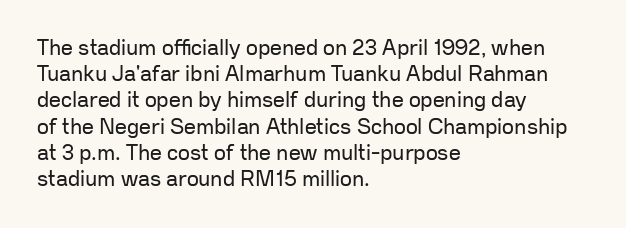
{"italic": "no", "bold": "no", "underline": "no", "align": "left", "line_spacing": "normal", "line_spacing_ratio": 1.25, "letter_spacing": "normal", "letter_spacing_em": 0.0, "glyph_px": 21}
